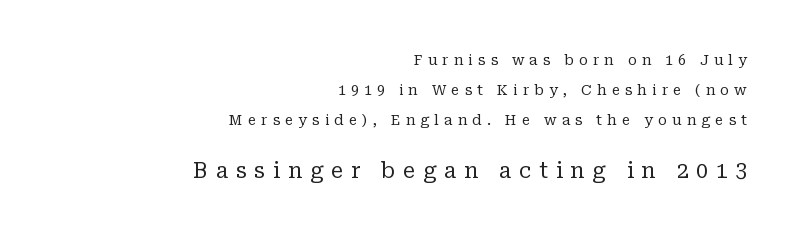
The setting favours the right margin, as signatures and pull-quotes sometimes do. Inter-character spacing is expanded well beyond the font's built-in metrics. Stroke mass is kept to a normal reading level or below. Summary of vertical rhythm: relaxed, with wide interline spacing.
